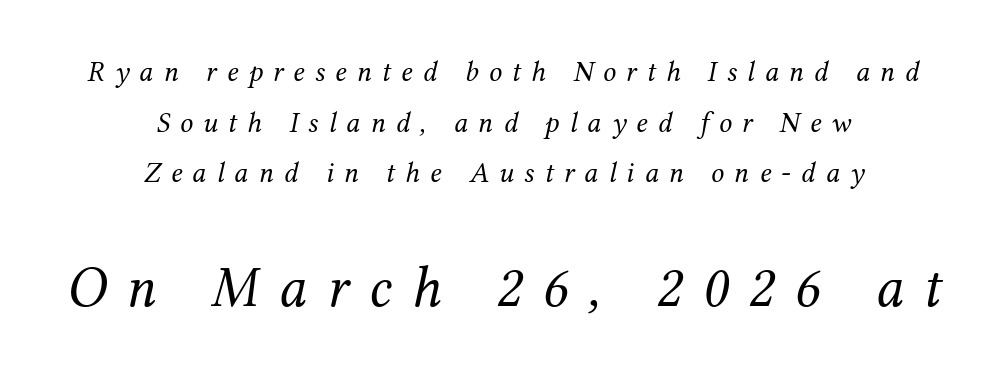
The image shows 58 px regular-weight serif type, italic (leaning right); set centered, line spacing 1.75x, unusually wide letter spacing (+0.35 em), not underlined; the second (bottom) block is 2.0x larger; medium stroke contrast and a medium x-height.
